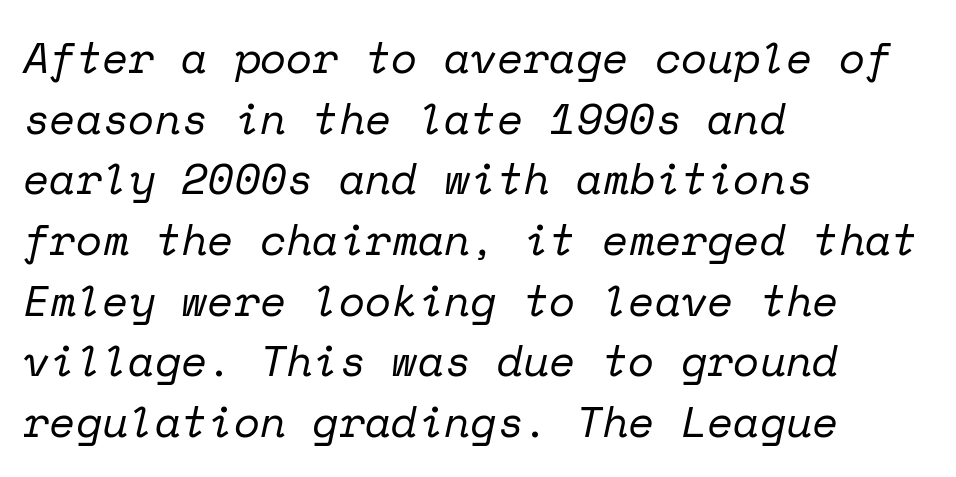
{"serif": "yes", "italic": "yes", "lean": "right", "slant_degrees": 12, "bold": "no", "weight": "regular", "width": "normal", "stroke_contrast": "low", "x_height": "medium", "monospaced": "yes", "underline": "no", "align": "left", "line_spacing": "normal", "line_spacing_ratio": 1.41, "letter_spacing": "normal", "letter_spacing_em": 0.0, "glyph_px": 43}
